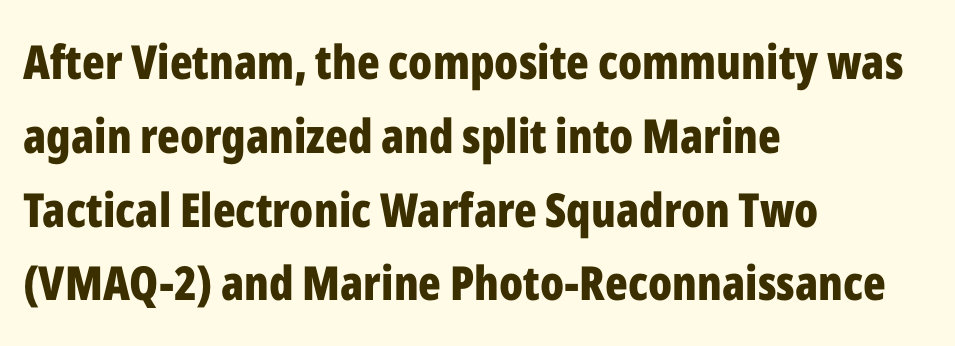
Q: Is the text bold? A: Yes.
Q: Is the text italic (slanted)? A: No, it is upright.
Q: Is the typeface a serif or a sans-serif typeface? A: Sans-serif.
Q: Is the text underlined? A: No.
Q: How is the paragraph aligned? A: Left-aligned.
Q: Is the spacing between letters normal or unusually wide? A: Normal.
Q: Is the spacing between lines tight, normal or loose? A: Normal.
Q: Width (condensed, normal, or wide)? A: Condensed.
Q: Stroke contrast? A: Low.
Q: x-height? A: Medium.
Q: Monospaced? A: No.
